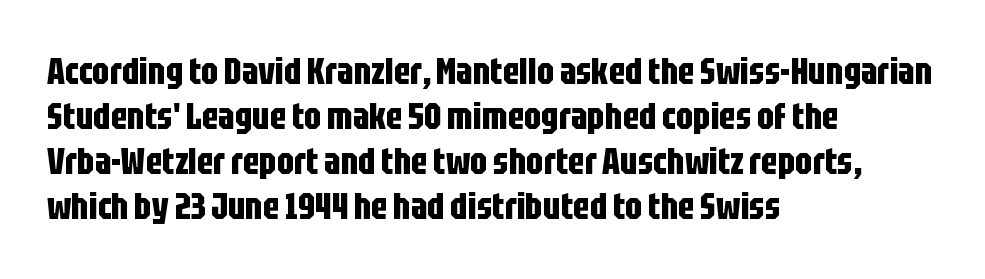
Compared with a centered layout, this one pins lines to the left instead. If you drew a line through each stem, it would be perfectly vertical. Classification — sans serif. Set as a true bold cut, around the 700 mark. These lines are rendered in a variable-pitch font.
